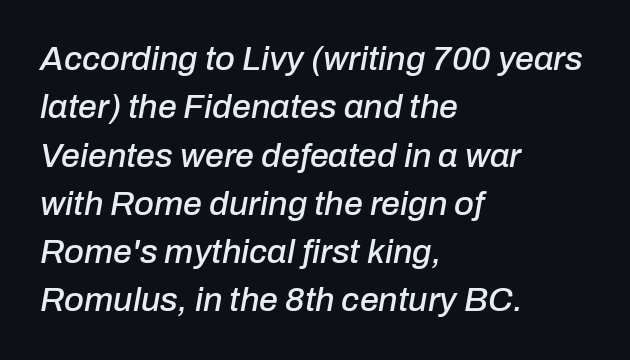
{"italic": "yes", "lean": "right", "slant_degrees": 10, "width": "normal", "stroke_contrast": "low", "x_height": "medium", "monospaced": "no", "underline": "no", "align": "left", "line_spacing": "normal", "line_spacing_ratio": 1.42, "letter_spacing": "normal", "letter_spacing_em": 0.0, "glyph_px": 34}
